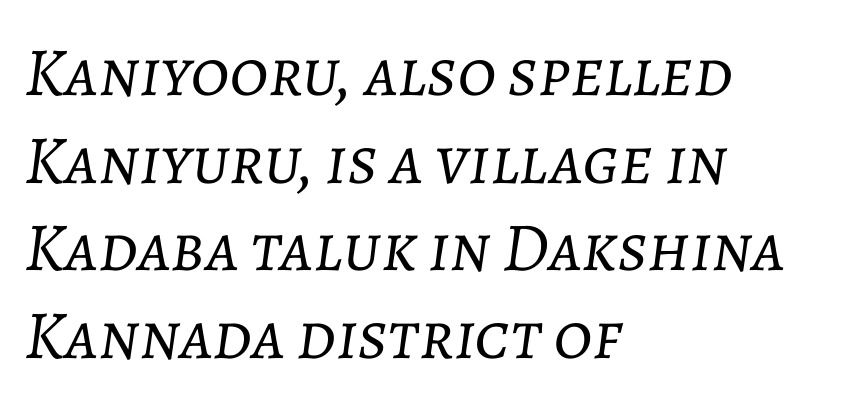
{"italic": "yes", "lean": "right", "slant_degrees": 7, "bold": "no", "weight": "light", "width": "normal", "stroke_contrast": "low", "x_height": "medium", "monospaced": "no", "underline": "no", "align": "left", "line_spacing": "normal", "line_spacing_ratio": 1.27, "letter_spacing": "normal", "letter_spacing_em": 0.0, "glyph_px": 69}
